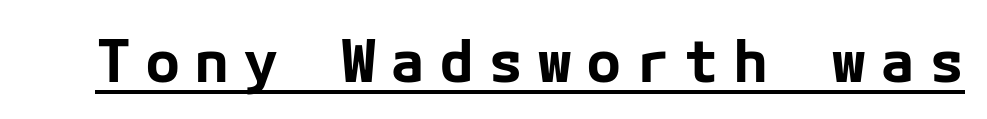
The image shows 59 px bold sans-serif type, upright; set unusually wide letter spacing (+0.23 em), underlined; low stroke contrast and a medium x-height.
